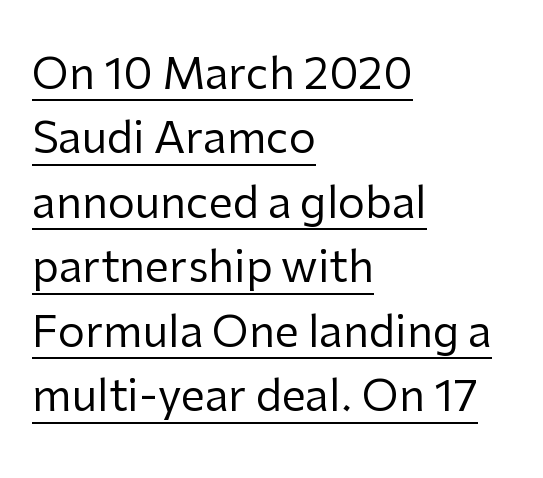
{"serif": "no", "italic": "no", "bold": "no", "weight": "regular", "width": "normal", "stroke_contrast": "low", "x_height": "medium", "monospaced": "no", "underline": "yes", "align": "left", "line_spacing": "normal", "line_spacing_ratio": 1.5, "letter_spacing": "normal", "letter_spacing_em": 0.0, "glyph_px": 43}
